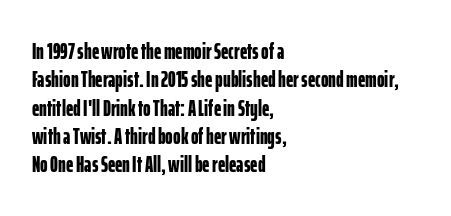
Q: Is the text bold? A: Yes.
Q: Is the text italic (slanted)? A: No, it is upright.
Q: Is the text underlined? A: No.
Q: How is the paragraph aligned? A: Left-aligned.
Q: Is the spacing between letters normal or unusually wide? A: Normal.
